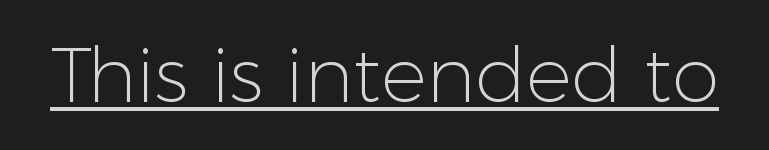
{"serif": "no", "italic": "no", "bold": "no", "weight": "light", "width": "normal", "stroke_contrast": "low", "x_height": "medium", "monospaced": "no", "underline": "yes", "letter_spacing": "normal", "letter_spacing_em": 0.0, "glyph_px": 76}
